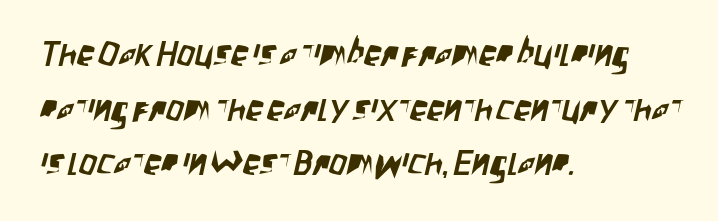
The image shows 35 px condensed sans-serif type; set left-aligned, normal line spacing (1.56x), normal letter spacing, not underlined; low stroke contrast and a large x-height.
